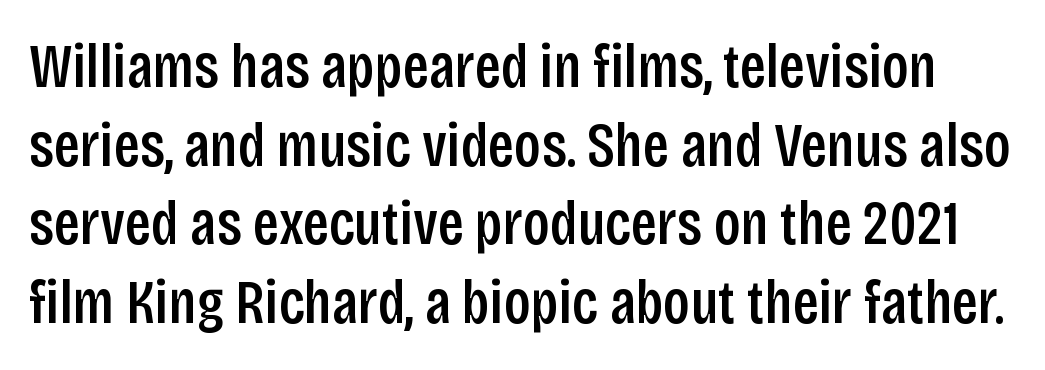
Q: Is the text bold? A: Semi-bold.
Q: Is the text italic (slanted)? A: No, it is upright.
Q: Is the typeface a serif or a sans-serif typeface? A: Sans-serif.
Q: Is the text underlined? A: No.
Q: Is the spacing between letters normal or unusually wide? A: Normal.
Q: Is the spacing between lines tight, normal or loose? A: Normal.
Q: Width (condensed, normal, or wide)? A: Condensed.
Q: Stroke contrast? A: Low.
Q: x-height? A: Large.
Q: Monospaced? A: No.
